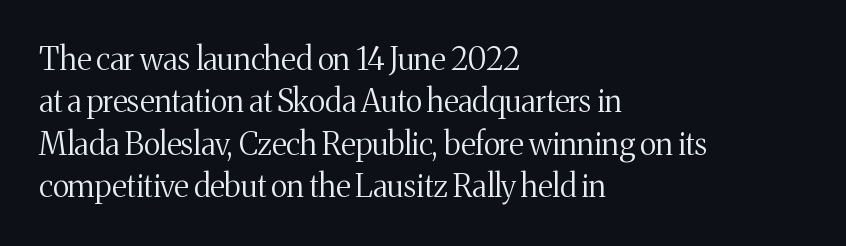
Vertical stems look standard width or narrower in stroke. The face used here is rendered with its standard letterfit. If you drew a ruler down the left edge, every line would touch it. A typesetter would call this proportional, since set widths differ per character.
